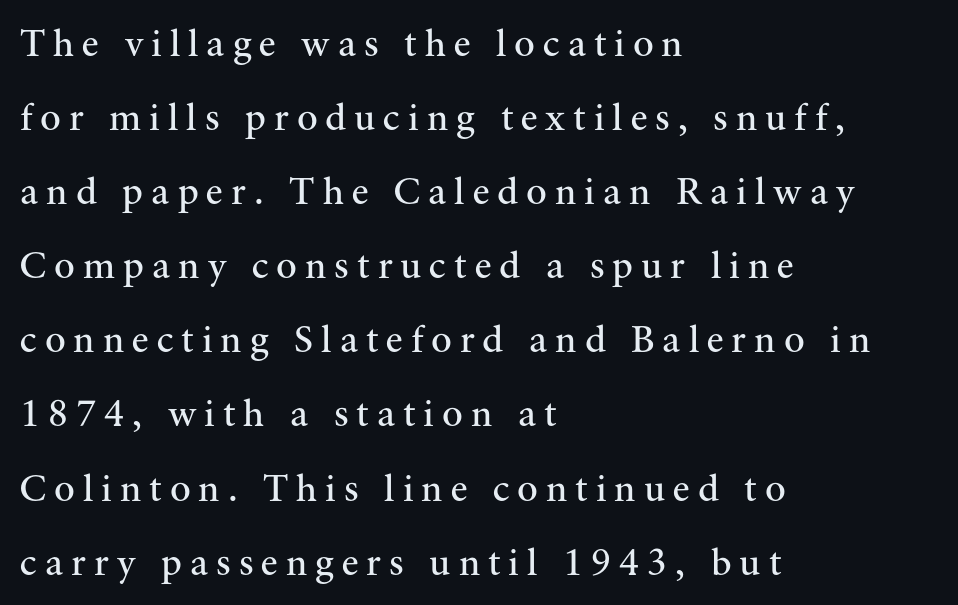
Q: Is the text bold? A: No.
Q: Is the text italic (slanted)? A: No, it is upright.
Q: Is the typeface a serif or a sans-serif typeface? A: Serif.
Q: Is the text underlined? A: No.
Q: How is the paragraph aligned? A: Left-aligned.
Q: Is the spacing between letters normal or unusually wide? A: Unusually wide.
Q: Is the spacing between lines tight, normal or loose? A: Loose.
Q: Width (condensed, normal, or wide)? A: Normal.
Q: Stroke contrast? A: Medium.
Q: x-height? A: Small.
Q: Monospaced? A: No.
